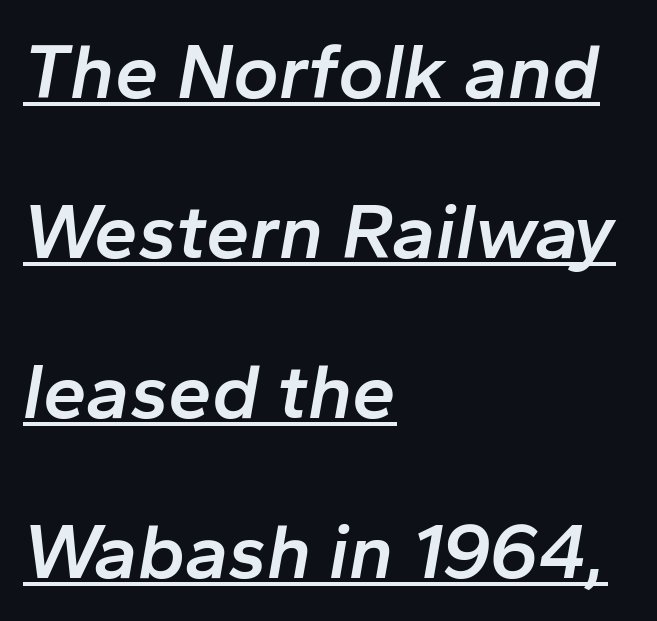
In terms of leading, this rendering errs on the spacious side. Notice how the stems are inclined rather than vertical — that's the hallmark of italics. Horizontal alignment here is leftward, the default for most running prose. These lines keep a tight, regular rhythm from letter to letter.
